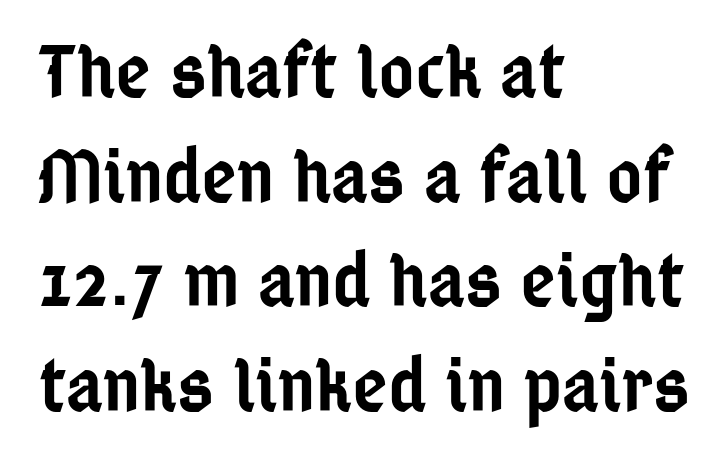
Do the characters align in a grid? No, the font is proportional. The glyphs are unaccompanied by any horizontal stroke below them. Heft: intermediate — a semibold. The setting favours the left margin, as ordinary paragraphs usually do.
